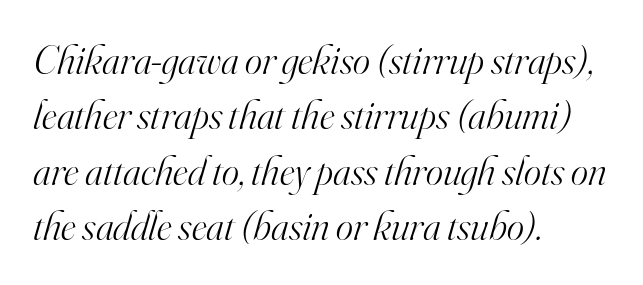
Leftover space on each line is placed entirely after the last word. The line texture is even and compact thanks to regular tracking. Here the designer chose a conventional face with non-uniform glyph widths. Yep, those are serifs on the letters. The glyphs are unaccompanied by any horizontal stroke below them.
